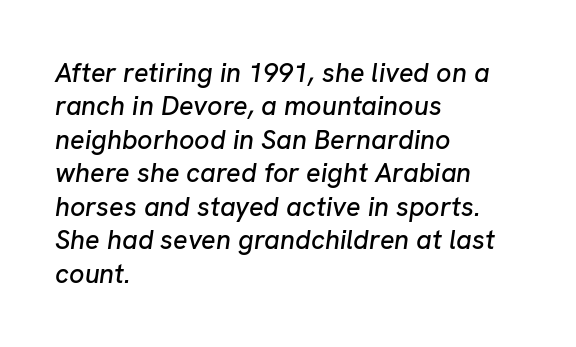
The area under the type is left untouched. All the whitespace from short lines collects on the right. Does the lettering tilt? It does — this is italic. The passage shown has conventional tracking throughout.
